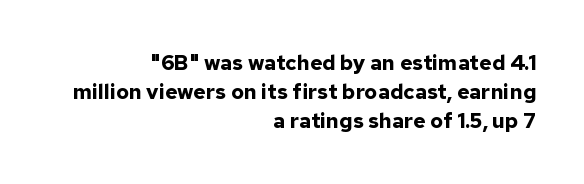
{"italic": "no", "bold": "yes", "underline": "no", "align": "right", "line_spacing": "normal", "line_spacing_ratio": 1.39, "letter_spacing": "normal", "letter_spacing_em": 0.0, "glyph_px": 21}
